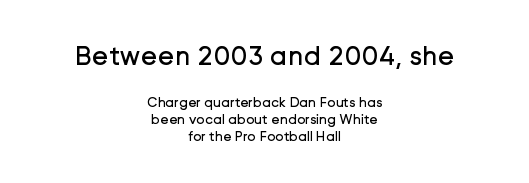
Think of a printed novel: that variable character pitch is what you see here. In terms of letterspacing, this is plain default setting. Compared with a typical body face, this is equally light or lighter still. Designer's note — italics off, roman on. The rendering positions every line midway between the sides. A clean baseline with only descenders dipping below it.
